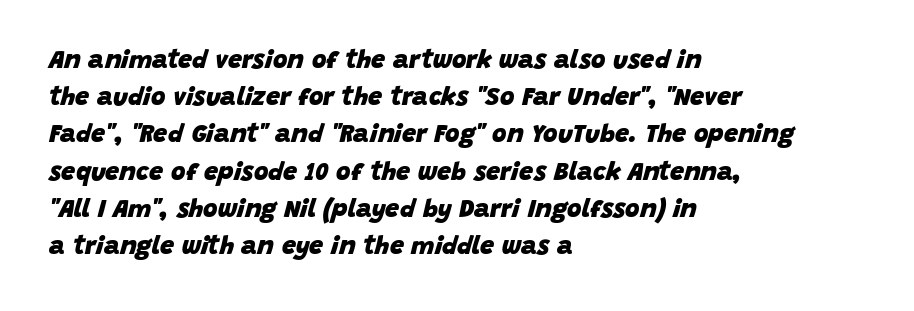
{"italic": "yes", "lean": "right", "slant_degrees": 15, "bold": "yes", "underline": "no", "align": "left", "line_spacing": "normal", "line_spacing_ratio": 1.49, "letter_spacing": "normal", "letter_spacing_em": 0.0, "glyph_px": 25}
